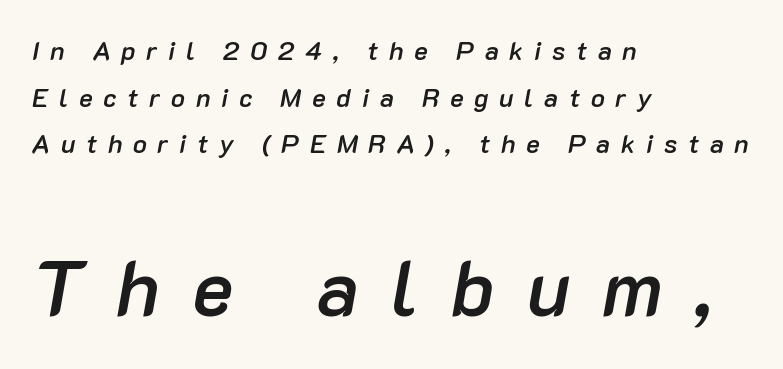
{"italic": "yes", "lean": "right", "slant_degrees": 10, "bold": "semi", "weight": "semibold", "width": "normal", "stroke_contrast": "low", "x_height": "medium", "monospaced": "no", "underline": "no", "align": "left", "line_spacing_ratio": 1.79, "letter_spacing": "wide", "letter_spacing_em": 0.41, "larger_block": "second", "size_ratio": 3.0, "glyph_px": 78}
